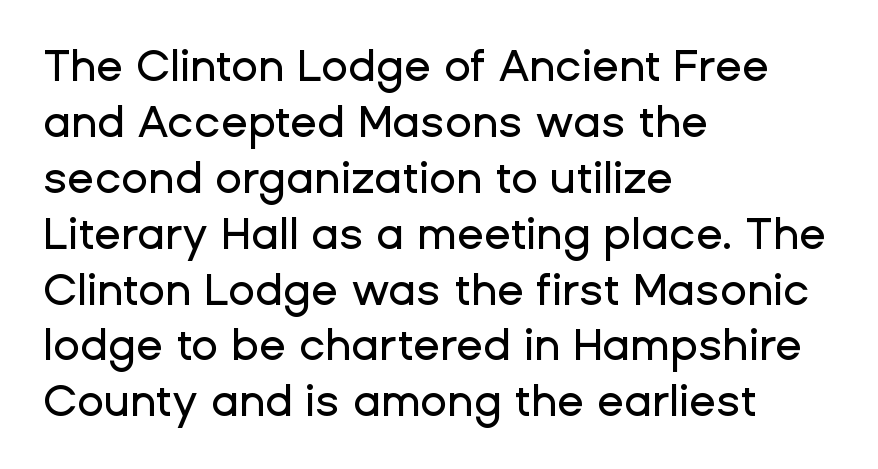
{"serif": "no", "italic": "no", "width": "normal", "stroke_contrast": "low", "x_height": "medium", "monospaced": "no", "underline": "no", "align": "left", "line_spacing": "normal", "line_spacing_ratio": 1.27, "letter_spacing": "normal", "letter_spacing_em": 0.0, "glyph_px": 44}
